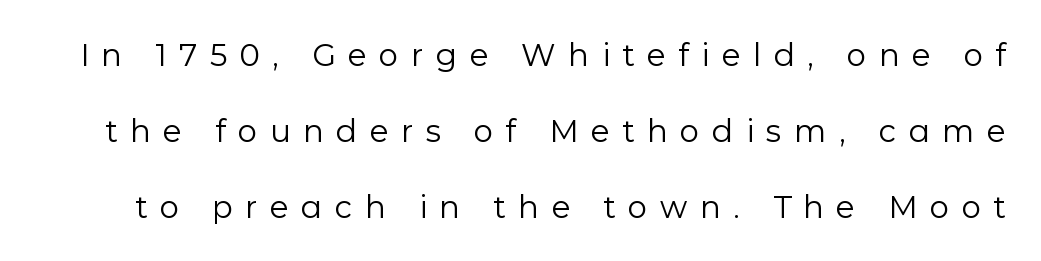
Q: Is the text bold? A: No.
Q: Is the text italic (slanted)? A: No, it is upright.
Q: Is the typeface a serif or a sans-serif typeface? A: Sans-serif.
Q: Is the text underlined? A: No.
Q: Is the spacing between letters normal or unusually wide? A: Unusually wide.
Q: Is the spacing between lines tight, normal or loose? A: Loose.
Q: Width (condensed, normal, or wide)? A: Normal.
Q: Stroke contrast? A: Low.
Q: x-height? A: Medium.
Q: Monospaced? A: No.
